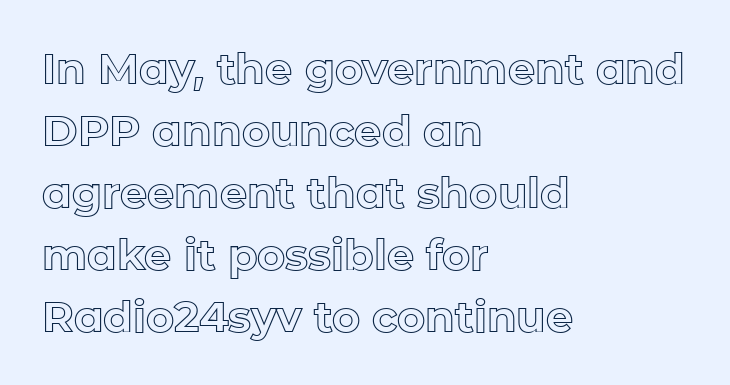
Note the varied advance widths — an 'i' is clearly narrower than an 'm'. Short note: letters normally spaced. These lines stack with their left ends in a neat column. Students, observe: this is what conventionally led text looks like. Posture: straight, roman, zero tilt. Words float on clear page, feet unadorned.
